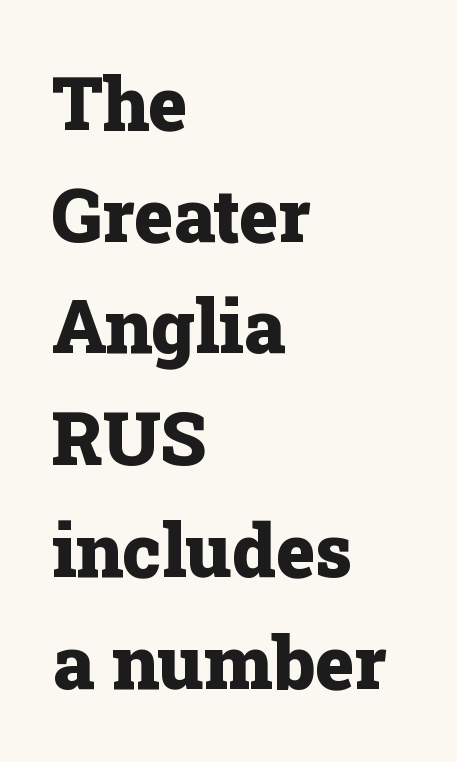
{"serif": "yes", "italic": "no", "bold": "yes", "weight": "heavy", "width": "normal", "stroke_contrast": "low", "x_height": "medium", "monospaced": "no", "underline": "no", "align": "left", "line_spacing": "normal", "line_spacing_ratio": 1.51, "letter_spacing": "normal", "letter_spacing_em": 0.0, "glyph_px": 74}
